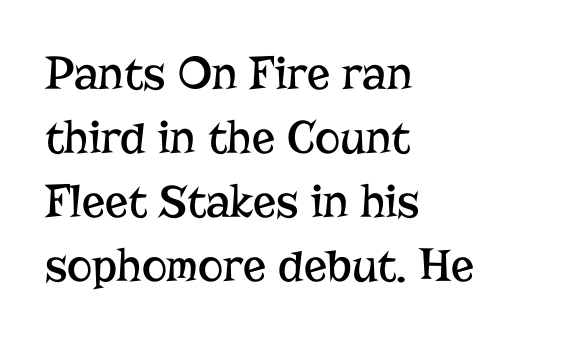
You could not count columns in this text — the font is proportionally spaced. No chunkiness to these letters — they're not bold. In terms of posture, this sample is upright. A student would call this left alignment; a typographer would say flush left, rag right.
